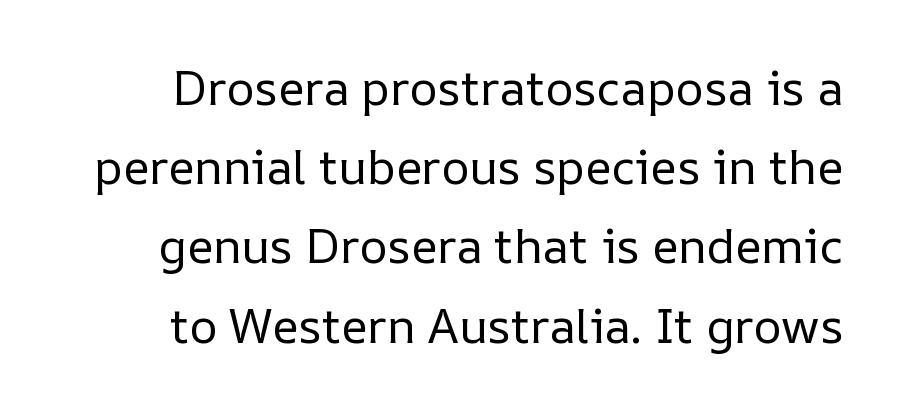
{"italic": "no", "bold": "no", "weight": "regular", "width": "normal", "stroke_contrast": "low", "x_height": "medium", "monospaced": "no", "underline": "no", "line_spacing": "normal", "line_spacing_ratio": 1.65, "letter_spacing": "normal", "letter_spacing_em": 0.0, "glyph_px": 48}
